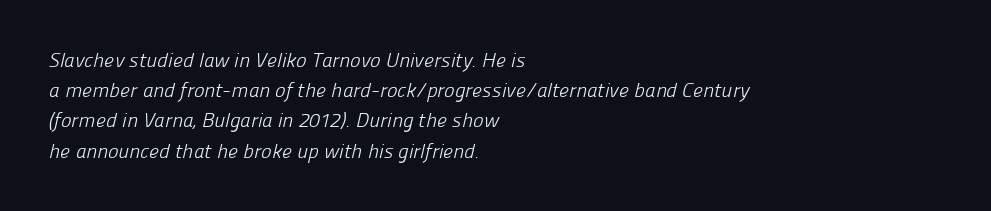
Horizontal bands of white between lines are of average thickness. Layout note: lines flush left. The letterforms sit shoulder to shoulder at normal distance. The space beneath each line is pristine and unruled. The face looks like a standard text weight, possibly lighter.
